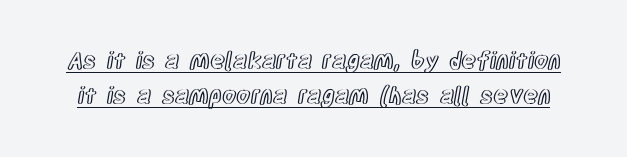
Compared with typical paragraphs, the rows here are spaced about the same. The tracking reads as untouched default to a designer's eye. The string is rendered with underlining switched on.
